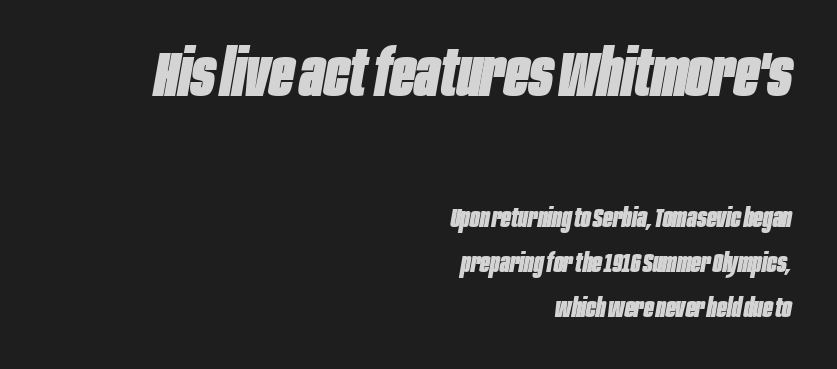
The image shows 64 px heavy, condensed type, italic (leaning right); set right-aligned, line spacing 1.72x, normal letter spacing, not underlined; the first (top) block is 2.46x larger; low stroke contrast and a large x-height.
